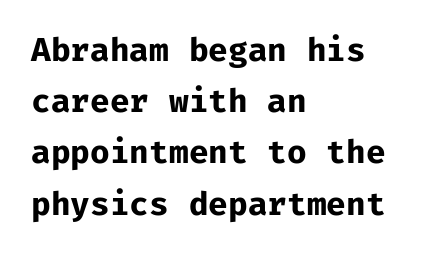
Q: Is the text bold? A: Yes.
Q: Is the text italic (slanted)? A: No, it is upright.
Q: Is the typeface a serif or a sans-serif typeface? A: Sans-serif.
Q: Is the text underlined? A: No.
Q: How is the paragraph aligned? A: Left-aligned.
Q: Is the spacing between letters normal or unusually wide? A: Normal.
Q: Is the spacing between lines tight, normal or loose? A: Normal.
Q: Width (condensed, normal, or wide)? A: Normal.
Q: Stroke contrast? A: Low.
Q: x-height? A: Medium.
Q: Monospaced? A: Yes.
